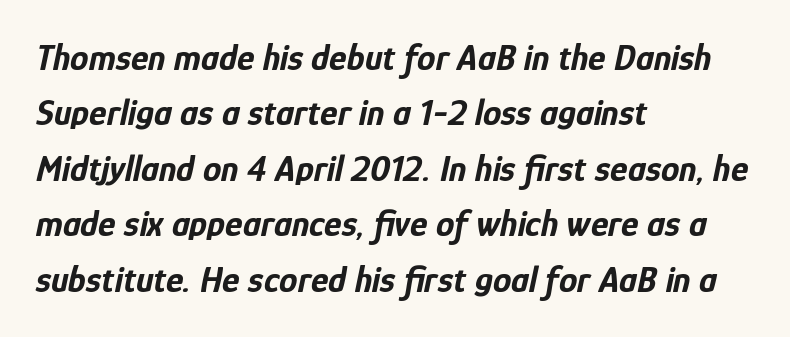
{"italic": "yes", "lean": "right", "slant_degrees": 12, "bold": "yes", "weight": "bold", "width": "condensed", "stroke_contrast": "low", "x_height": "medium", "monospaced": "no", "underline": "no", "align": "left", "line_spacing": "normal", "line_spacing_ratio": 1.5, "letter_spacing": "normal", "letter_spacing_em": 0.0, "glyph_px": 37}
